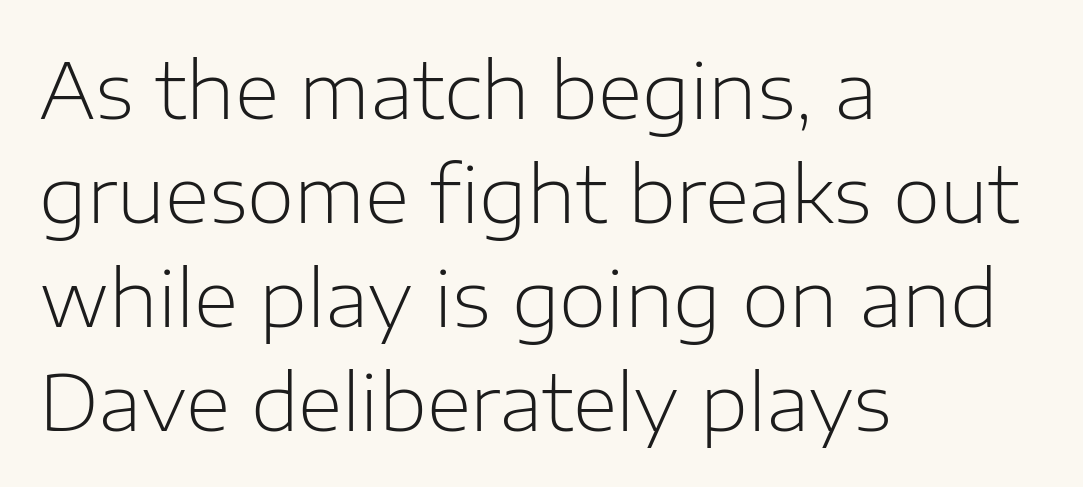
Q: Is the text bold? A: No.
Q: Is the text italic (slanted)? A: No, it is upright.
Q: Is the typeface a serif or a sans-serif typeface? A: Sans-serif.
Q: Is the text underlined? A: No.
Q: How is the paragraph aligned? A: Left-aligned.
Q: Is the spacing between letters normal or unusually wide? A: Normal.
Q: Is the spacing between lines tight, normal or loose? A: Normal.
Q: Width (condensed, normal, or wide)? A: Normal.
Q: Stroke contrast? A: Low.
Q: x-height? A: Medium.
Q: Monospaced? A: No.
